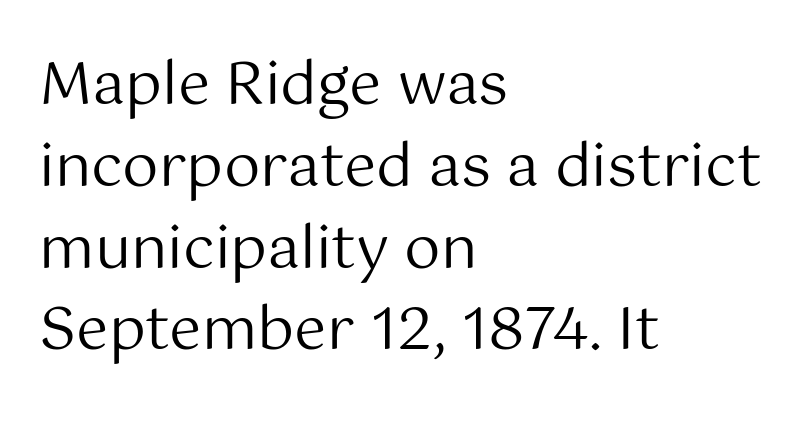
{"serif": "no", "italic": "no", "bold": "no", "weight": "regular", "width": "normal", "stroke_contrast": "medium", "x_height": "medium", "monospaced": "no", "underline": "no", "align": "left", "line_spacing": "normal", "line_spacing_ratio": 1.41, "letter_spacing": "normal", "letter_spacing_em": 0.0, "glyph_px": 58}
